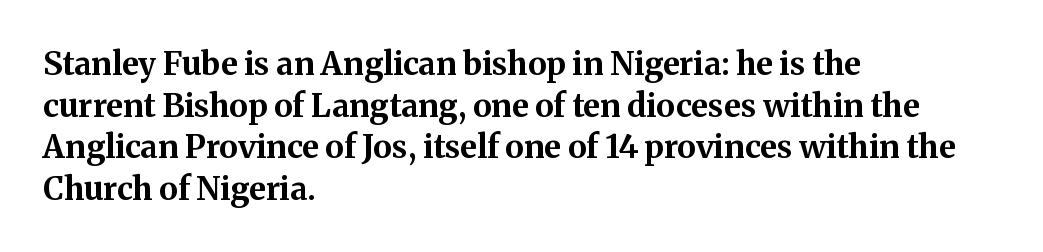
Interline gaps are of average width in this sample. Type style note: has serifs. Ascenders rise straight up at ninety degrees. Is the block centered? No — it sits flush against the left margin. The letterforms sit shoulder to shoulder at normal distance. A bare baseline throughout the passage.
